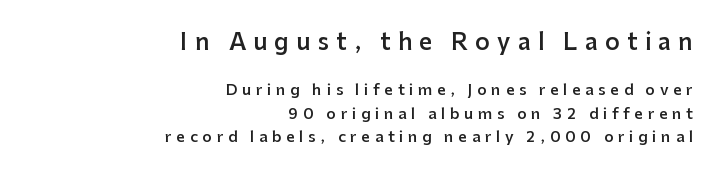
The image shows 23 px text type, upright; set right-aligned, normal line spacing (1.56x), unusually wide letter spacing (+0.31 em), not underlined; the first (top) block is 1.53x larger.
